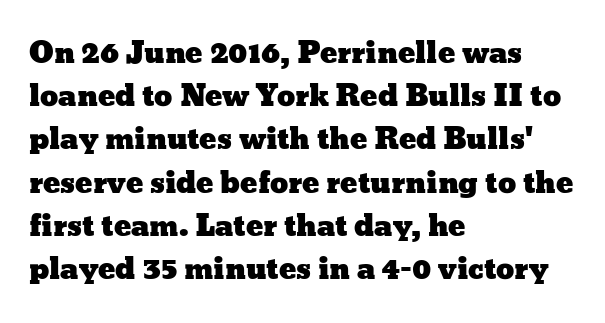
The image shows 29 px wide type, upright; set left-aligned, normal line spacing (1.49x), normal letter spacing, not underlined; low stroke contrast and a medium x-height.
